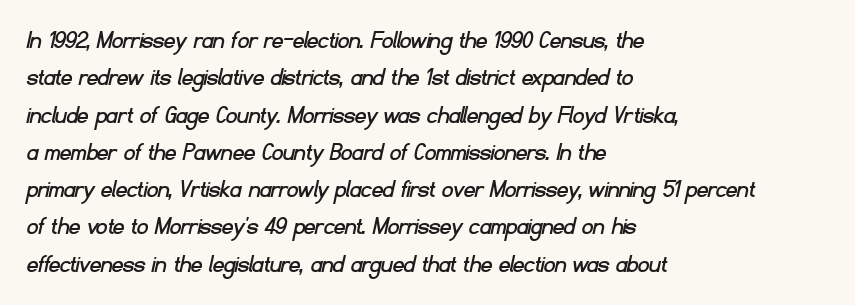
The setting favours the left margin, as ordinary paragraphs usually do. Lines of text with bare space underneath. Reading down the column, the eye jumps a familiar distance to each next line. The type is set solid horizontally, with unmodified tracking.
